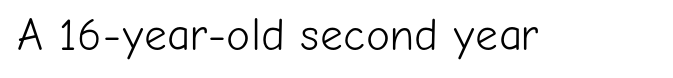
{"serif": "no", "italic": "no", "bold": "no", "weight": "light", "width": "normal", "stroke_contrast": "low", "x_height": "medium", "monospaced": "no", "underline": "no", "letter_spacing": "normal", "letter_spacing_em": 0.0, "glyph_px": 45}
